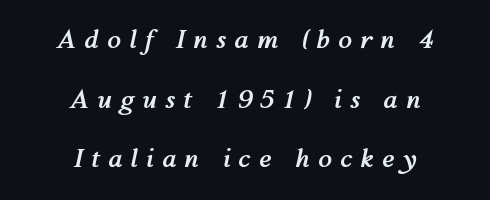
Looking at the ascenders, they clearly lean. Which margin do the lines hug? Neither — every line sits in the middle. Set as a true bold cut, around the 700 mark. Just letters on the line, the space beneath them empty. A typesetter would call this heavily tracked-out type.
